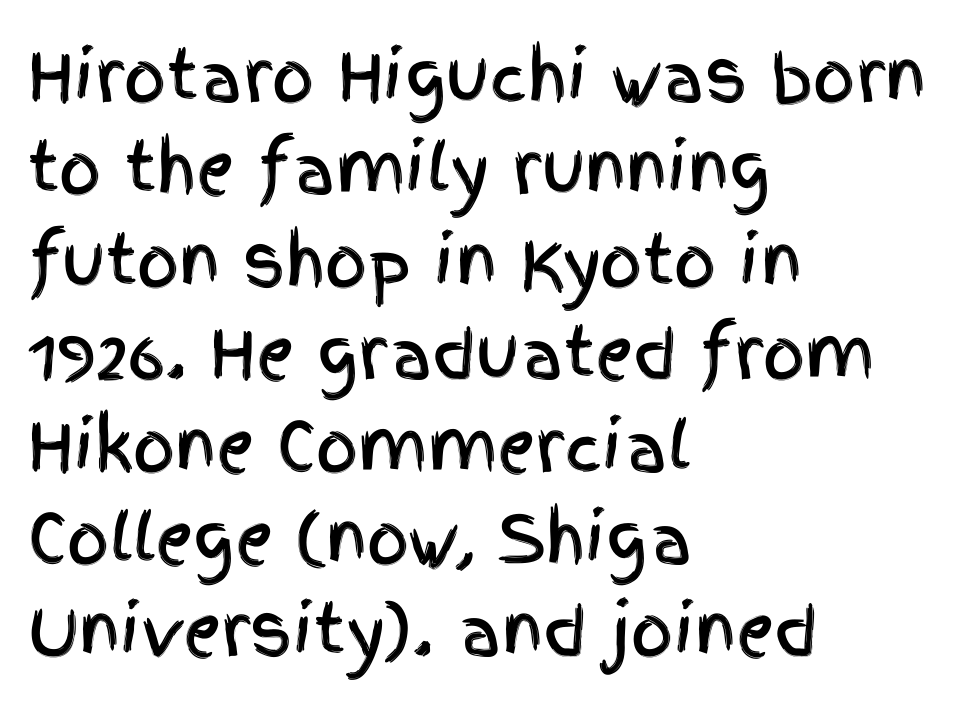
The image shows 66 px condensed sans-serif type, upright; set left-aligned, normal line spacing (1.4x), normal letter spacing, not underlined; a large x-height.
